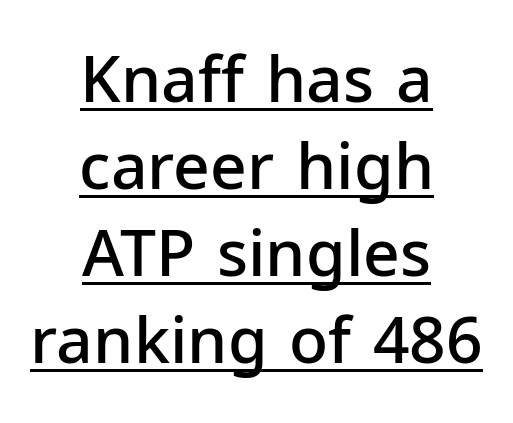
The image shows 64 px semibold sans-serif type, upright; set centered, normal line spacing (1.36x), normal letter spacing, underlined; low stroke contrast and a medium x-height.
